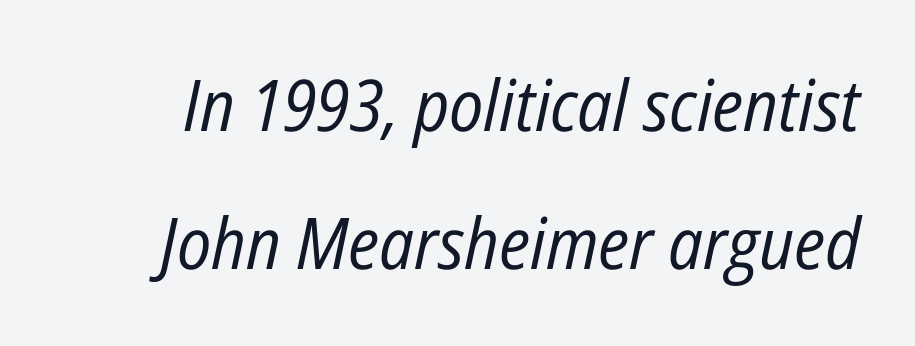
Q: Is the text bold? A: No.
Q: Is the text italic (slanted)? A: Yes, it leans right by about 12 degrees.
Q: Is the text underlined? A: No.
Q: Is the spacing between letters normal or unusually wide? A: Normal.
Q: Is the spacing between lines tight, normal or loose? A: Loose.
Q: Width (condensed, normal, or wide)? A: Condensed.
Q: Stroke contrast? A: Low.
Q: x-height? A: Medium.
Q: Monospaced? A: No.
